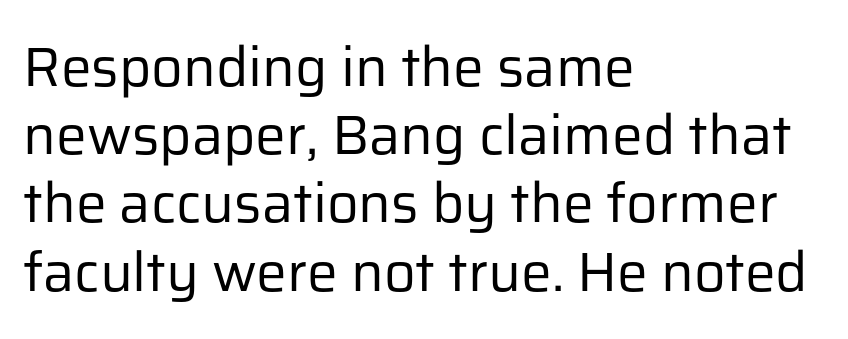
Character widths vary here, with narrow letters taking less room than wide ones. Stroke terminals: plain, sans-serif. Do the letters lean? They stand straight. Line starts are locked; line ends wander.
